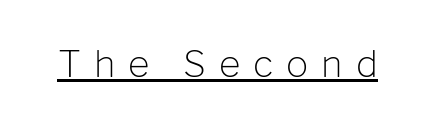
The image shows 37 px light sans-serif type, upright; set unusually wide letter spacing (+0.35 em), underlined; low stroke contrast and a medium x-height.
